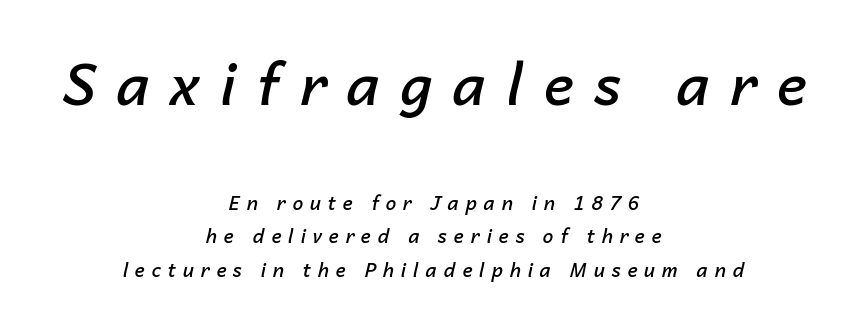
Q: Is the text bold? A: Semi-bold.
Q: Is the text italic (slanted)? A: Yes, it leans right by about 14 degrees.
Q: Is the text underlined? A: No.
Q: How is the paragraph aligned? A: Centered.
Q: Is the spacing between letters normal or unusually wide? A: Unusually wide.
Q: Which block of text is set in a larger size, the first (top) or the second (bottom)? A: The first (top) one.
Q: Width (condensed, normal, or wide)? A: Normal.
Q: Stroke contrast? A: Low.
Q: x-height? A: Medium.
Q: Monospaced? A: No.
